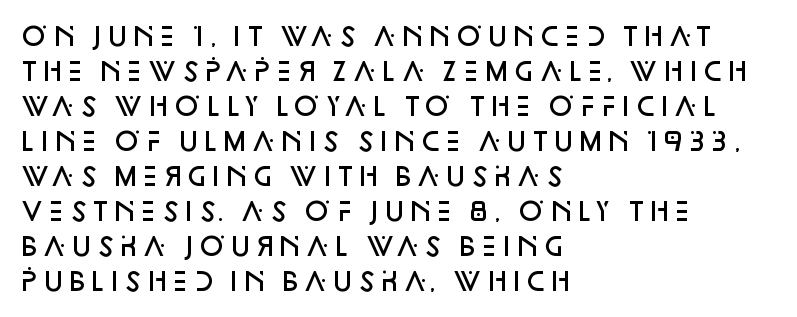
{"italic": "no", "bold": "semi", "underline": "no", "align": "left", "line_spacing": "normal", "line_spacing_ratio": 1.4, "letter_spacing": "normal", "letter_spacing_em": 0.0, "glyph_px": 25}
